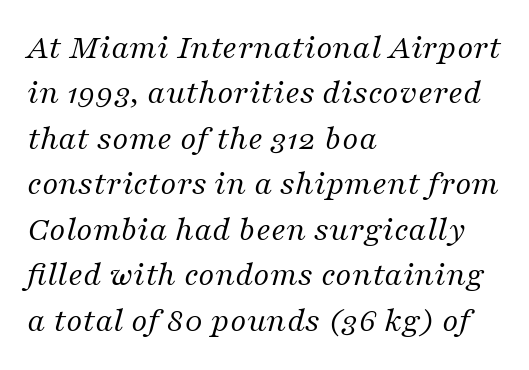
{"serif": "yes", "italic": "yes", "lean": "right", "slant_degrees": 16, "bold": "no", "weight": "regular", "width": "normal", "stroke_contrast": "medium", "x_height": "medium", "monospaced": "no", "underline": "no", "align": "left", "line_spacing": "normal", "line_spacing_ratio": 1.3, "letter_spacing": "normal", "letter_spacing_em": 0.0, "glyph_px": 35}
